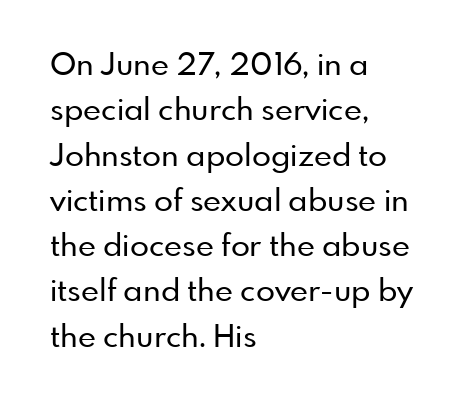
{"serif": "no", "italic": "no", "width": "normal", "stroke_contrast": "low", "x_height": "small", "monospaced": "no", "underline": "no", "align": "left", "line_spacing": "normal", "line_spacing_ratio": 1.46, "letter_spacing": "normal", "letter_spacing_em": 0.0, "glyph_px": 31}
